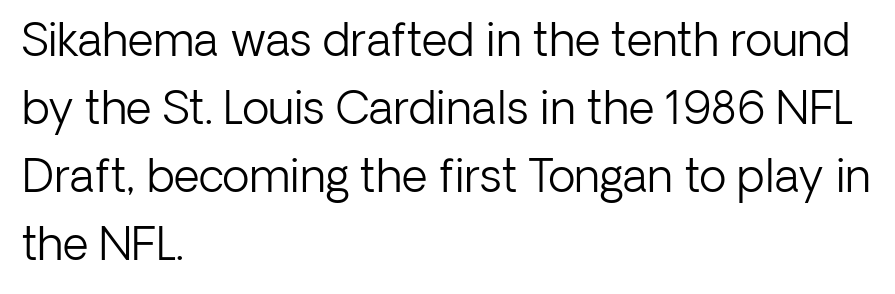
The text was rendered using a sans face with plain stroke endings. Each word holds together tightly as a unit, with standard inter-letter gaps. Each row of text sits above clean, open space. Compared with a typical body face, this is equally light or lighter still. The rows are spaced the way most documents space them.
